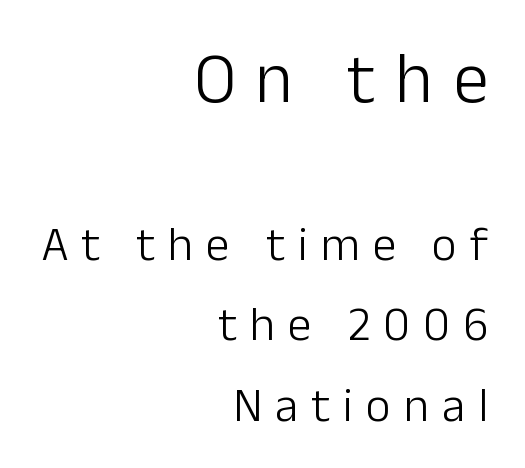
The image shows 72 px light sans-serif type, upright; set right-aligned, normal line spacing (1.68x), unusually wide letter spacing (+0.27 em), not underlined; the first (top) block is 1.5x larger; low stroke contrast and a medium x-height.
